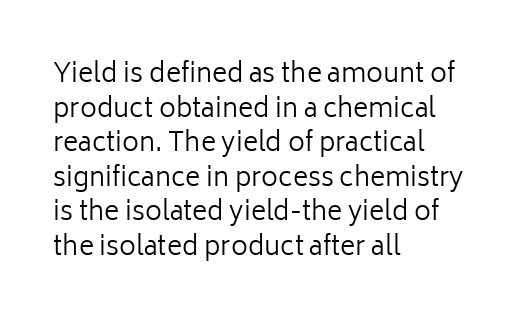
No chunkiness to these letters — they're not bold. A classic flush-left, rag-right setting is used for this passage. One glance says typical: line gaps are just what's usual. The letters sit at their default tracking, neither squeezed nor spread.
